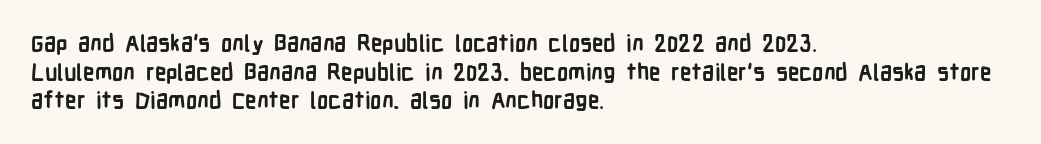
{"italic": "no", "bold": "yes", "underline": "no", "align": "left", "line_spacing_ratio": 1.24, "letter_spacing": "normal", "letter_spacing_em": 0.0, "glyph_px": 23}
